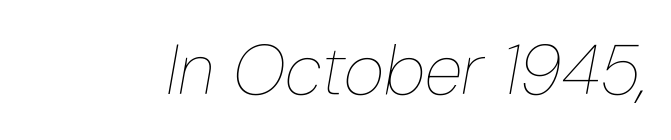
The image shows 70 px thin, condensed type, italic (leaning right); set normal letter spacing, not underlined; low stroke contrast and a medium x-height.
